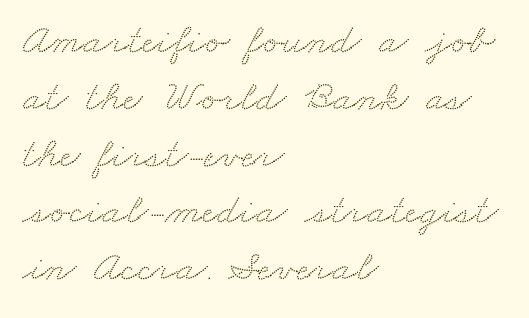
{"serif": "yes", "width": "wide", "stroke_contrast": "medium", "x_height": "small", "monospaced": "no", "underline": "no", "align": "left", "line_spacing": "normal", "line_spacing_ratio": 1.32, "letter_spacing": "normal", "letter_spacing_em": 0.0, "glyph_px": 43}
